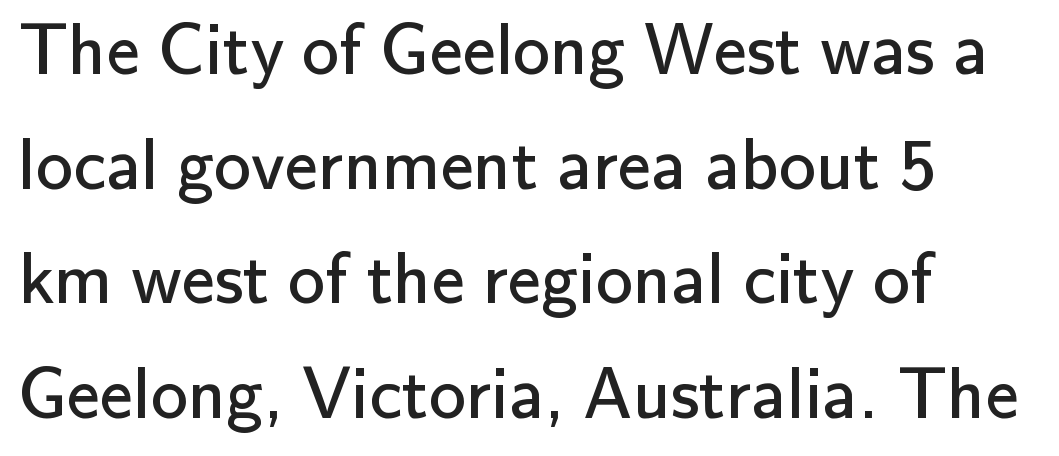
The image shows 74 px regular-weight sans-serif type, upright; set left-aligned, normal line spacing (1.55x), normal letter spacing, not underlined; low stroke contrast and a small x-height.
